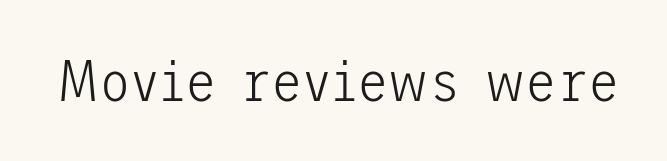
Q: Is the text bold? A: No.
Q: Is the text italic (slanted)? A: No, it is upright.
Q: Is the typeface a serif or a sans-serif typeface? A: Sans-serif.
Q: Is the text underlined? A: No.
Q: Is the spacing between letters normal or unusually wide? A: Normal.
Q: Width (condensed, normal, or wide)? A: Normal.
Q: Stroke contrast? A: Low.
Q: x-height? A: Medium.
